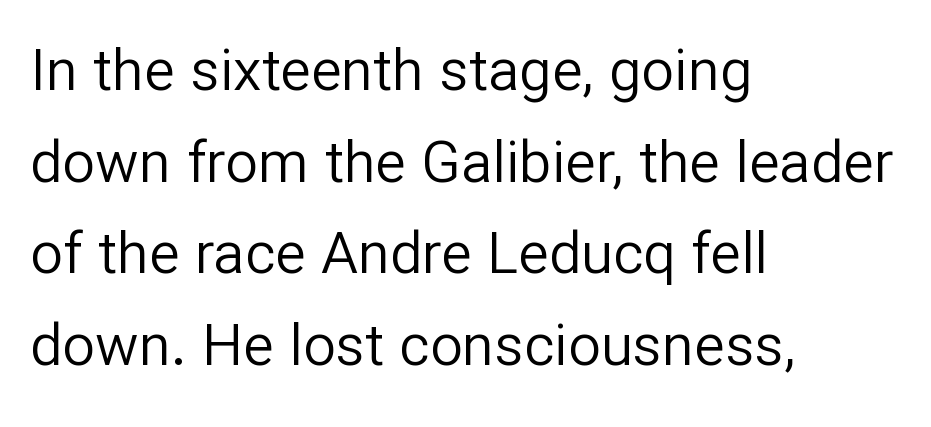
A bare baseline throughout the passage. Proportional: the letters do not fall into vertical columns. A typesetter would mark this as roman, not italic. Examine the stroke ends and you'll find no serifs.
